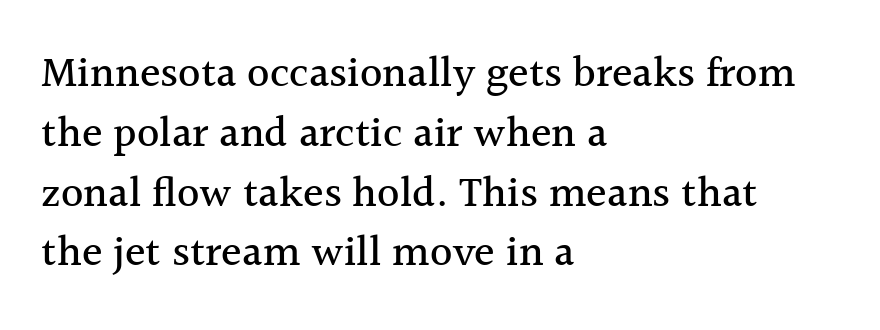
Q: Is the text italic (slanted)? A: No, it is upright.
Q: Is the typeface a serif or a sans-serif typeface? A: Serif.
Q: Is the text underlined? A: No.
Q: How is the paragraph aligned? A: Left-aligned.
Q: Is the spacing between letters normal or unusually wide? A: Normal.
Q: Is the spacing between lines tight, normal or loose? A: Normal.
Q: Width (condensed, normal, or wide)? A: Normal.
Q: x-height? A: Medium.
Q: Monospaced? A: No.
